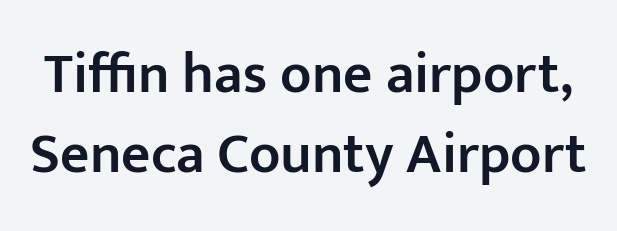
The letters stand straight up with perfectly vertical stems. The passage shown is typed in a proportional face where columns would drift. Stroke terminals: plain, sans-serif. The glyphs are unaccompanied by any horizontal stroke below them. Each new line begins a customary step beneath the previous one. Default kerning and tracking; the words read as compact shapes.
